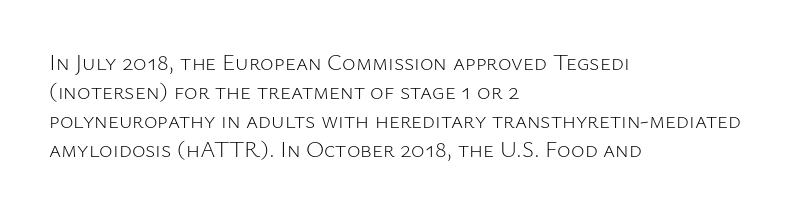
The image shows 23 px text type, upright; set left-aligned, normal line spacing (1.26x), normal letter spacing, not underlined.
